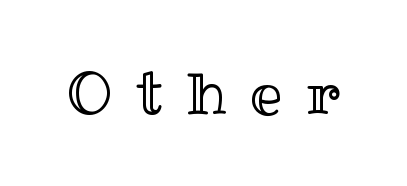
The image shows 58 px text type, upright; set unusually wide letter spacing (+0.41 em), not underlined; a medium x-height.
